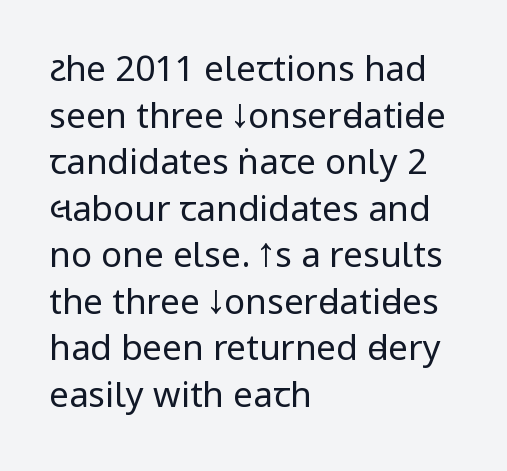
{"serif": "no", "italic": "no", "bold": "no", "weight": "regular", "width": "condensed", "stroke_contrast": "low", "underline": "no", "align": "left", "line_spacing": "normal", "line_spacing_ratio": 1.33, "letter_spacing": "normal", "letter_spacing_em": 0.0, "glyph_px": 35}
